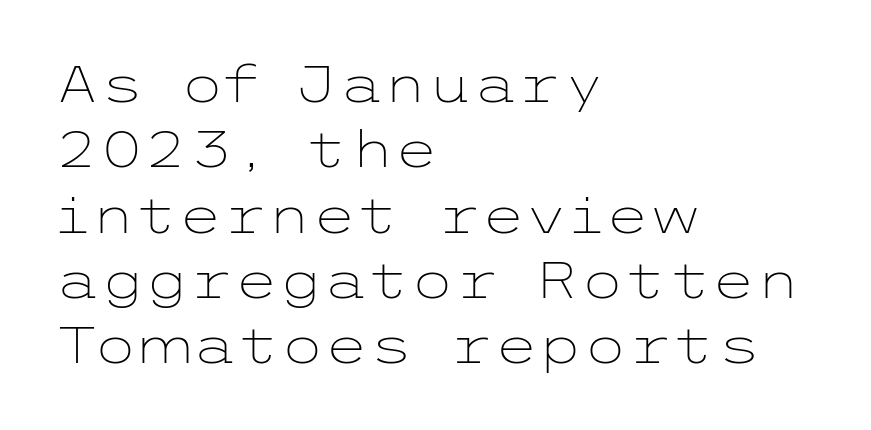
The image shows 51 px light, wide sans-serif type, upright; set left-aligned, normal line spacing (1.28x), normal letter spacing, not underlined; low stroke contrast and a medium x-height.
